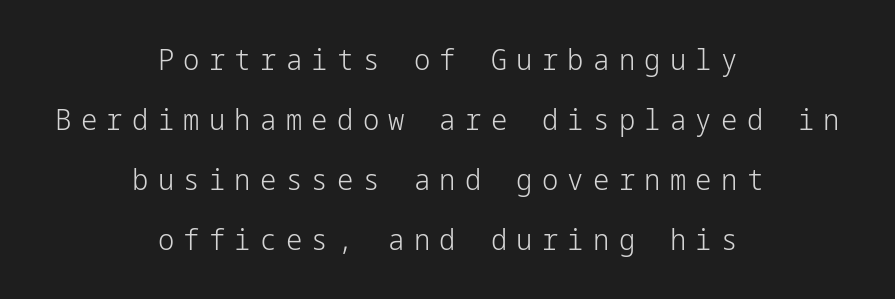
Q: Is the text bold? A: No.
Q: Is the text italic (slanted)? A: No, it is upright.
Q: Is the typeface a serif or a sans-serif typeface? A: Sans-serif.
Q: Is the text underlined? A: No.
Q: How is the paragraph aligned? A: Centered.
Q: Is the spacing between letters normal or unusually wide? A: Unusually wide.
Q: Is the spacing between lines tight, normal or loose? A: Loose.
Q: Width (condensed, normal, or wide)? A: Normal.
Q: Stroke contrast? A: Low.
Q: x-height? A: Medium.
